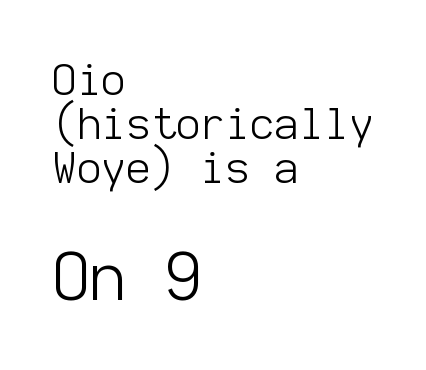
{"serif": "no", "italic": "no", "bold": "no", "weight": "light", "width": "normal", "stroke_contrast": "low", "x_height": "medium", "monospaced": "yes", "underline": "no", "align": "left", "line_spacing": "tight", "line_spacing_ratio": 1.02, "letter_spacing": "normal", "letter_spacing_em": 0.0, "larger_block": "second", "size_ratio": 1.51, "glyph_px": 65}
